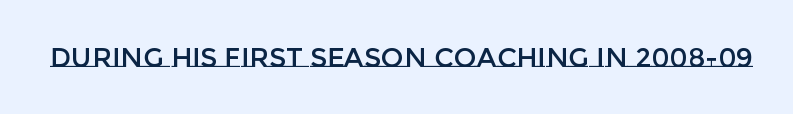
{"italic": "no", "underline": "no", "letter_spacing": "normal", "letter_spacing_em": 0.0, "glyph_px": 27}
